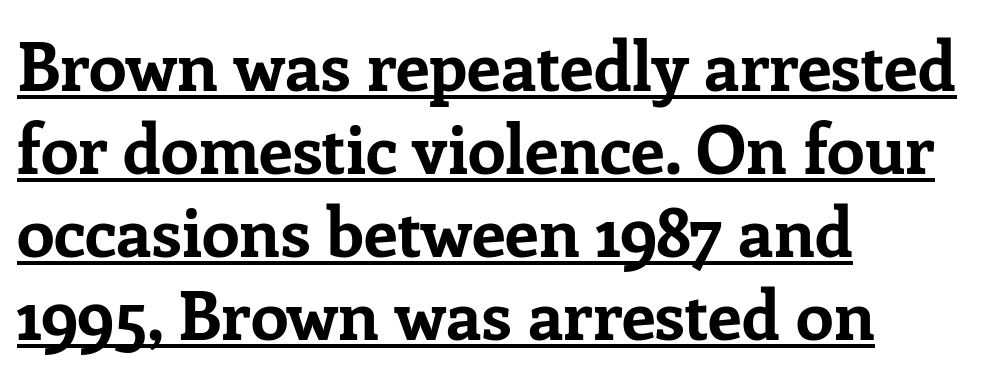
{"serif": "yes", "italic": "no", "bold": "yes", "weight": "bold", "width": "normal", "stroke_contrast": "low", "x_height": "medium", "monospaced": "no", "underline": "yes", "align": "left", "line_spacing_ratio": 1.22, "letter_spacing": "normal", "letter_spacing_em": 0.0, "glyph_px": 68}
